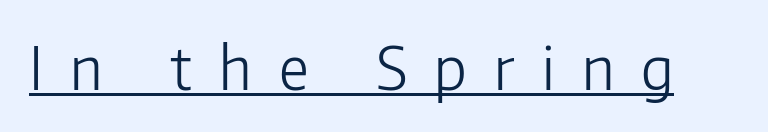
{"serif": "no", "italic": "no", "bold": "no", "weight": "light", "width": "normal", "stroke_contrast": "low", "x_height": "medium", "monospaced": "no", "underline": "yes", "letter_spacing": "wide", "letter_spacing_em": 0.46, "glyph_px": 59}
